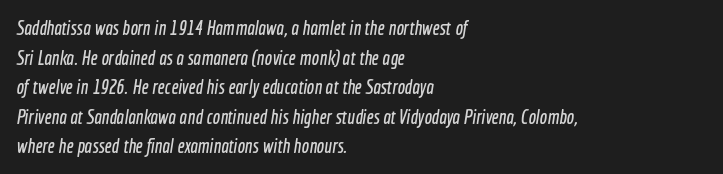
Q: Is the text underlined? A: No.
Q: How is the paragraph aligned? A: Left-aligned.
Q: Is the spacing between letters normal or unusually wide? A: Normal.
Q: Is the spacing between lines tight, normal or loose? A: Normal.
